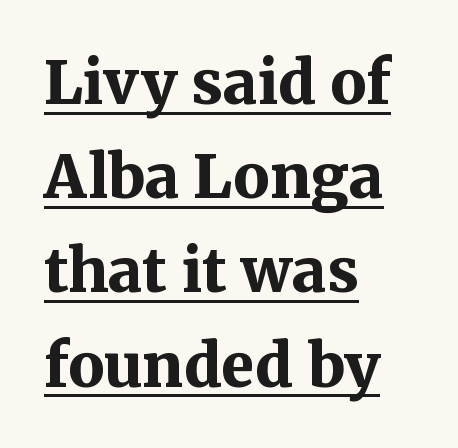
Q: Is the text bold? A: Yes.
Q: Is the text italic (slanted)? A: No, it is upright.
Q: Is the typeface a serif or a sans-serif typeface? A: Serif.
Q: Is the text underlined? A: Yes.
Q: How is the paragraph aligned? A: Left-aligned.
Q: Is the spacing between letters normal or unusually wide? A: Normal.
Q: Is the spacing between lines tight, normal or loose? A: Normal.
Q: Width (condensed, normal, or wide)? A: Normal.
Q: Stroke contrast? A: Medium.
Q: x-height? A: Medium.
Q: Monospaced? A: No.
